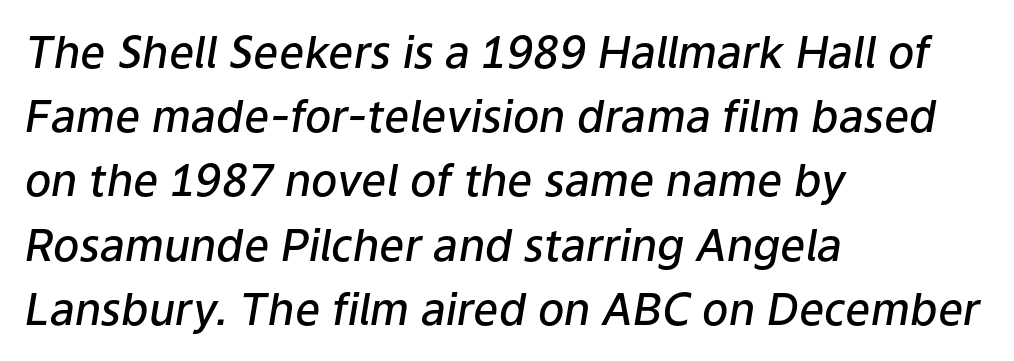
Q: Is the text bold? A: Semi-bold.
Q: Is the text italic (slanted)? A: Yes, it leans right by about 9 degrees.
Q: Is the text underlined? A: No.
Q: How is the paragraph aligned? A: Left-aligned.
Q: Is the spacing between letters normal or unusually wide? A: Normal.
Q: Is the spacing between lines tight, normal or loose? A: Normal.
Q: Width (condensed, normal, or wide)? A: Normal.
Q: Stroke contrast? A: Low.
Q: x-height? A: Medium.
Q: Monospaced? A: No.
